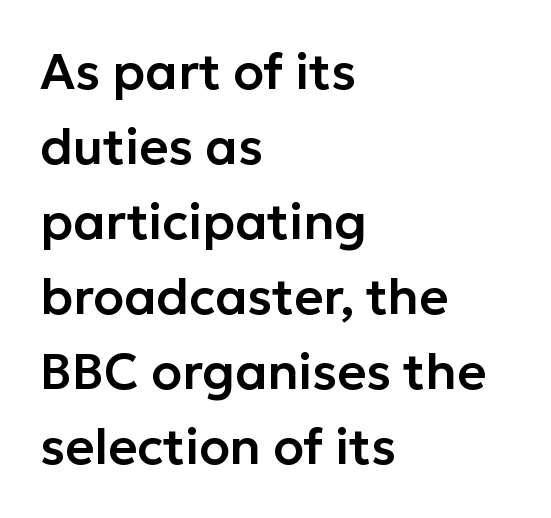
The image shows 50 px sans-serif type, upright; set left-aligned, normal line spacing (1.5x), normal letter spacing, not underlined; low stroke contrast and a medium x-height.
